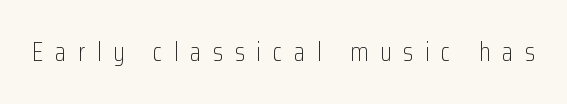
Plain, unruled lines of type. Notice how the stems are strictly vertical — no italics here. Is the letter spacing exaggerated? Yes — the characters are pushed far apart. Is the type heavy? It reads as light-to-regular instead.
